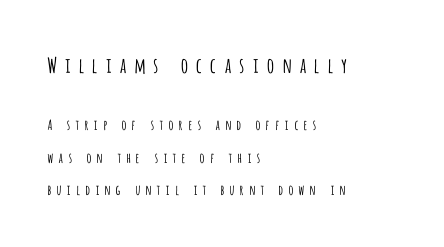
Q: Is the text bold? A: No.
Q: Is the text italic (slanted)? A: No, it is upright.
Q: Is the text underlined? A: No.
Q: How is the paragraph aligned? A: Left-aligned.
Q: Is the spacing between letters normal or unusually wide? A: Unusually wide.
Q: Is the spacing between lines tight, normal or loose? A: Loose.
Q: Which block of text is set in a larger size, the first (top) or the second (bottom)? A: The first (top) one.
